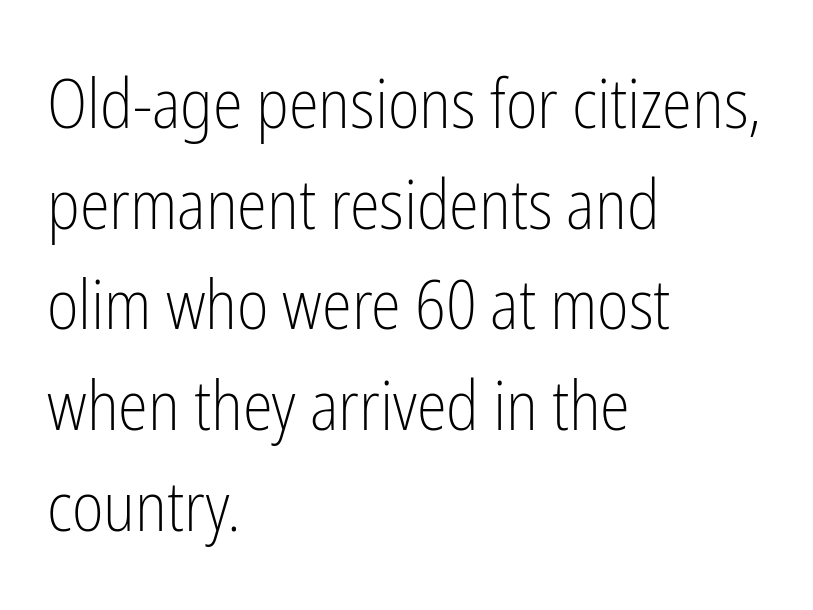
{"serif": "no", "italic": "no", "bold": "no", "weight": "light", "width": "condensed", "stroke_contrast": "low", "x_height": "medium", "monospaced": "no", "underline": "no", "align": "left", "line_spacing": "normal", "line_spacing_ratio": 1.48, "letter_spacing": "normal", "letter_spacing_em": 0.0, "glyph_px": 68}
